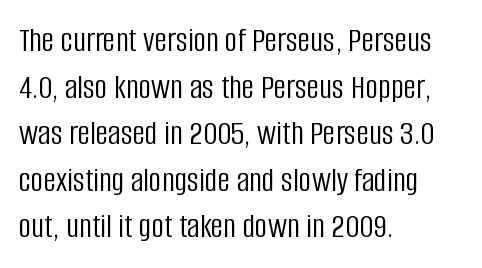
The image shows 35 px light, condensed sans-serif type, upright; set left-aligned, normal line spacing (1.33x), normal letter spacing, not underlined; low stroke contrast and a large x-height.
